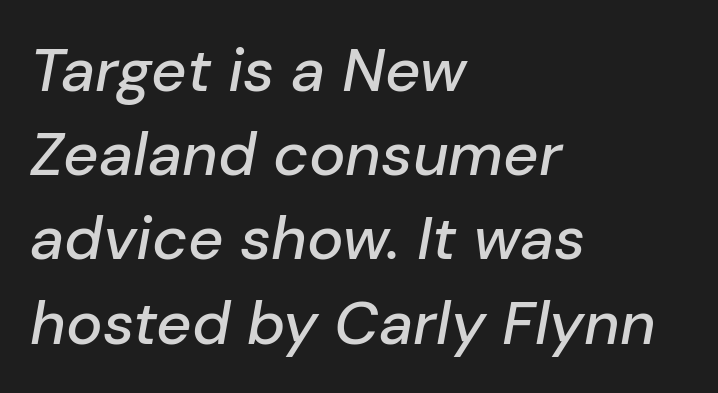
{"italic": "yes", "lean": "right", "slant_degrees": 10, "width": "normal", "stroke_contrast": "low", "x_height": "medium", "monospaced": "no", "underline": "no", "align": "left", "line_spacing": "normal", "line_spacing_ratio": 1.38, "letter_spacing": "normal", "letter_spacing_em": 0.0, "glyph_px": 61}
